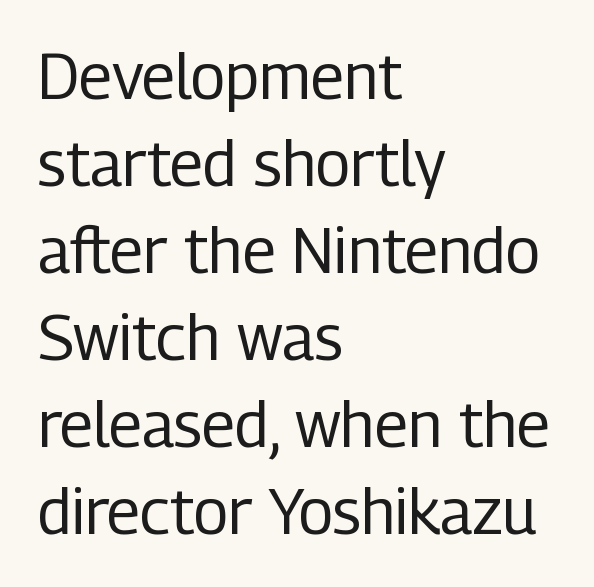
{"serif": "no", "italic": "no", "bold": "no", "weight": "regular", "width": "condensed", "stroke_contrast": "low", "x_height": "medium", "monospaced": "no", "underline": "no", "align": "left", "line_spacing": "normal", "line_spacing_ratio": 1.38, "letter_spacing": "normal", "letter_spacing_em": 0.0, "glyph_px": 63}
